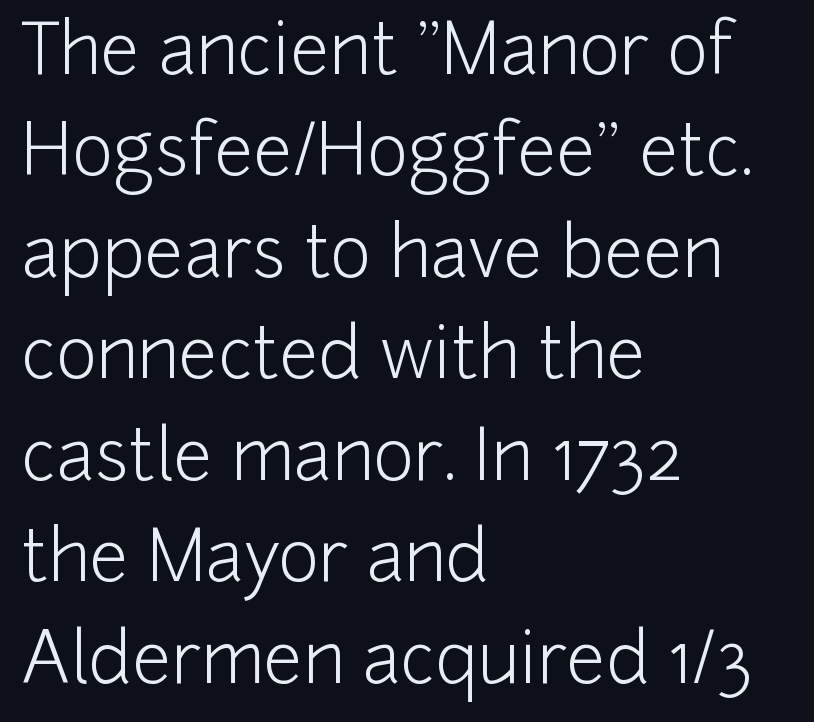
{"serif": "no", "italic": "no", "bold": "no", "weight": "light", "width": "normal", "stroke_contrast": "low", "x_height": "medium", "monospaced": "no", "underline": "no", "align": "left", "line_spacing": "normal", "line_spacing_ratio": 1.45, "letter_spacing": "normal", "letter_spacing_em": 0.0, "glyph_px": 70}
